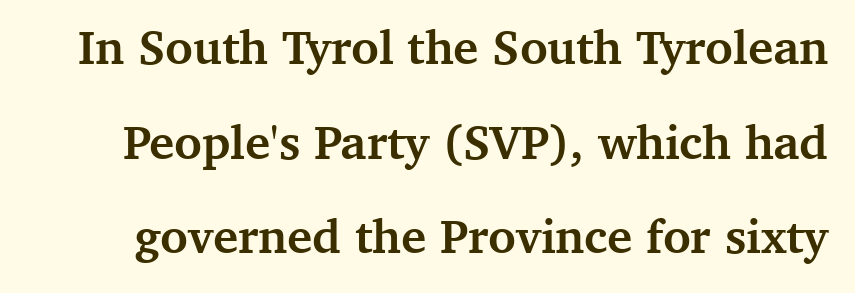
{"serif": "yes", "italic": "no", "bold": "yes", "weight": "semibold", "width": "normal", "stroke_contrast": "medium", "x_height": "medium", "monospaced": "no", "underline": "no", "line_spacing": "loose", "line_spacing_ratio": 1.97, "letter_spacing": "normal", "letter_spacing_em": 0.0, "glyph_px": 48}
